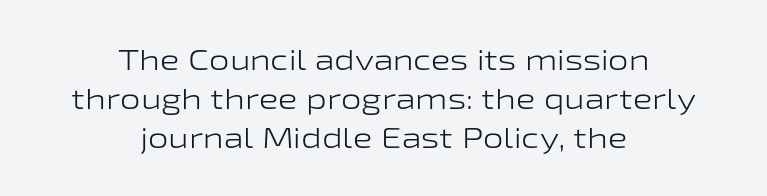
{"serif": "no", "italic": "no", "bold": "no", "weight": "light", "width": "wide", "stroke_contrast": "low", "x_height": "medium", "monospaced": "no", "underline": "no", "align": "center", "line_spacing": "normal", "line_spacing_ratio": 1.35, "letter_spacing": "normal", "letter_spacing_em": 0.0, "glyph_px": 29}
